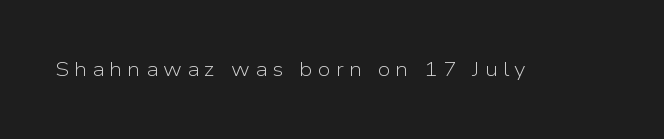
Every character sits straight up, as roman type does. Short note: letters widely spaced. The passage shown is not underscored anywhere. This is not heavy type; no bold has been used.
